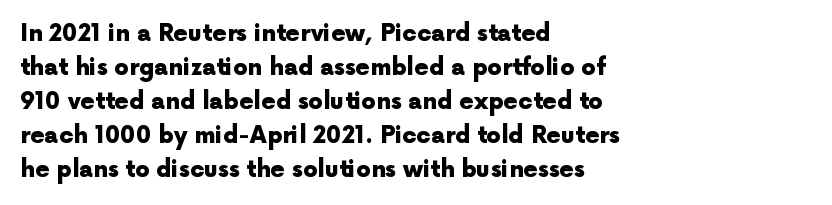
{"italic": "no", "bold": "yes", "underline": "no", "align": "left", "line_spacing": "normal", "line_spacing_ratio": 1.48, "letter_spacing": "normal", "letter_spacing_em": 0.0, "glyph_px": 23}
